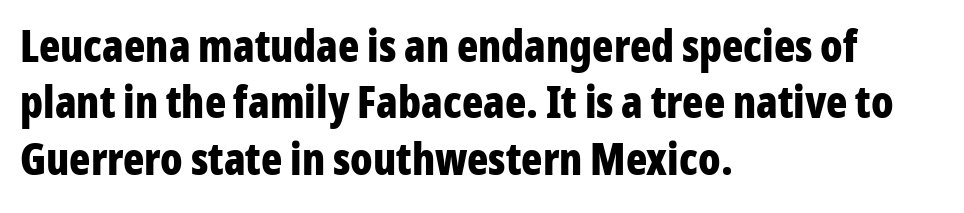
The image shows 44 px bold, condensed sans-serif type, upright; set left-aligned, normal line spacing (1.28x), normal letter spacing, not underlined; low stroke contrast and a medium x-height.
